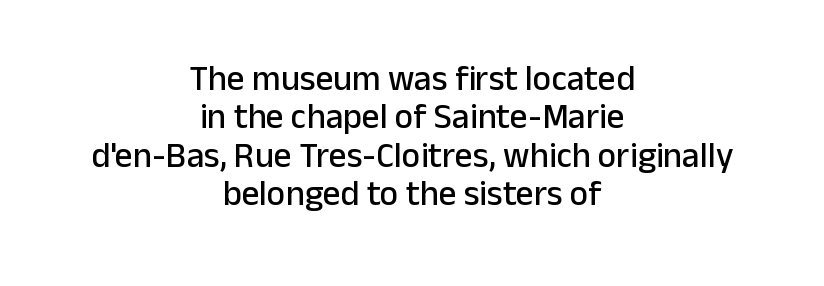
{"serif": "no", "italic": "no", "width": "normal", "stroke_contrast": "low", "x_height": "medium", "monospaced": "no", "underline": "no", "align": "center", "line_spacing": "tight", "line_spacing_ratio": 1.1, "letter_spacing": "normal", "letter_spacing_em": 0.0, "glyph_px": 35}
